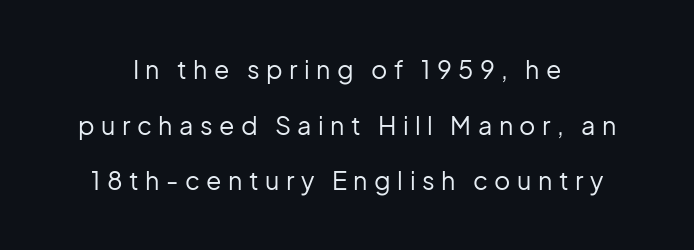
Short note: letters widely spaced. No heavy texture on the line: the type isn't bold. The space beneath each line is pristine and unruled. Reading down the column, the eye jumps a long way to each next line. Is there any slant? The stems are plumb.
